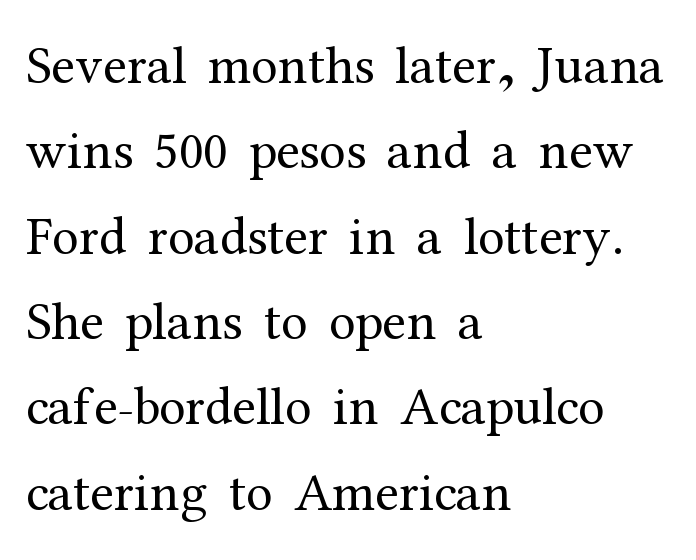
The image shows 54 px regular-weight serif type, upright; set left-aligned, normal line spacing (1.58x), normal letter spacing, not underlined; medium stroke contrast and a medium x-height.
